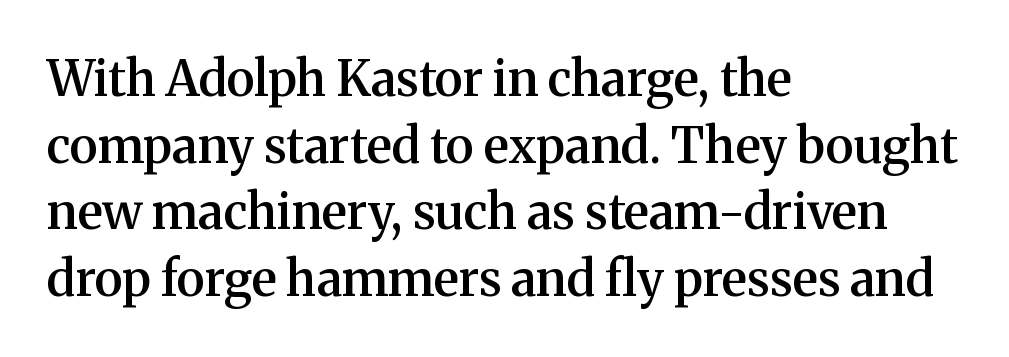
The image shows 49 px semibold serif type, upright; set left-aligned, normal line spacing (1.36x), normal letter spacing, not underlined; medium stroke contrast and a medium x-height.
